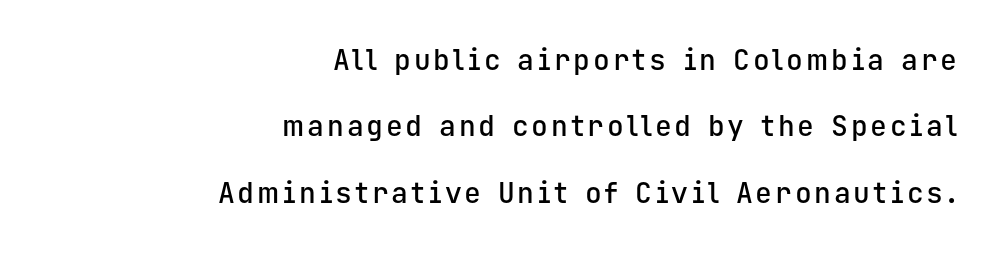
{"serif": "no", "italic": "no", "bold": "semi", "weight": "semibold", "width": "normal", "stroke_contrast": "low", "x_height": "medium", "monospaced": "yes", "underline": "no", "align": "right", "line_spacing": "loose", "line_spacing_ratio": 2.37, "glyph_px": 28}
